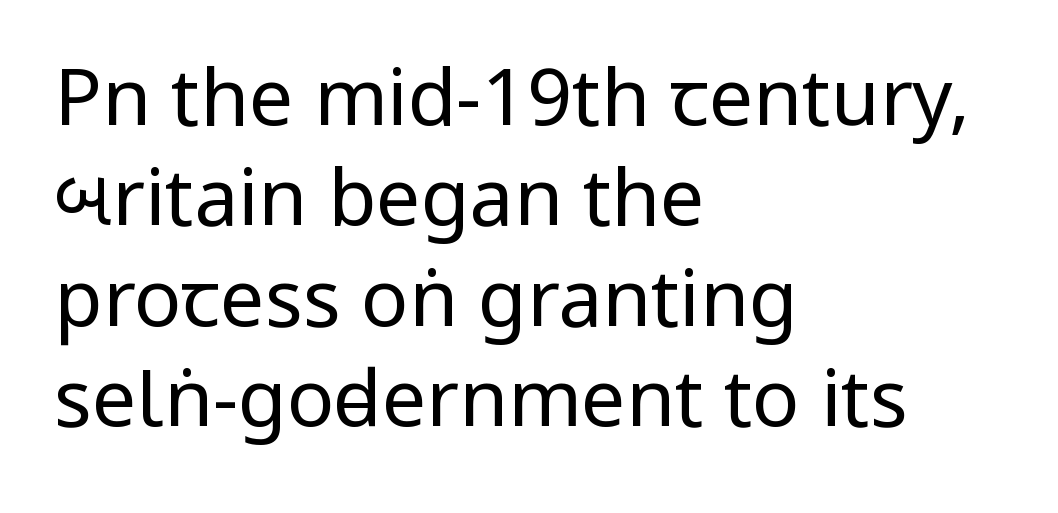
Q: Is the text bold? A: No.
Q: Is the text italic (slanted)? A: No, it is upright.
Q: Is the typeface a serif or a sans-serif typeface? A: Sans-serif.
Q: Is the text underlined? A: No.
Q: How is the paragraph aligned? A: Left-aligned.
Q: Is the spacing between letters normal or unusually wide? A: Normal.
Q: Is the spacing between lines tight, normal or loose? A: Normal.
Q: Width (condensed, normal, or wide)? A: Condensed.
Q: Stroke contrast? A: Low.
Q: x-height? A: Large.
Q: Monospaced? A: No.
